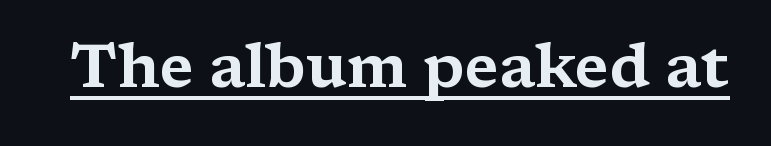
The image shows 61 px wide serif type, upright; set normal letter spacing, underlined; medium stroke contrast and a medium x-height.
